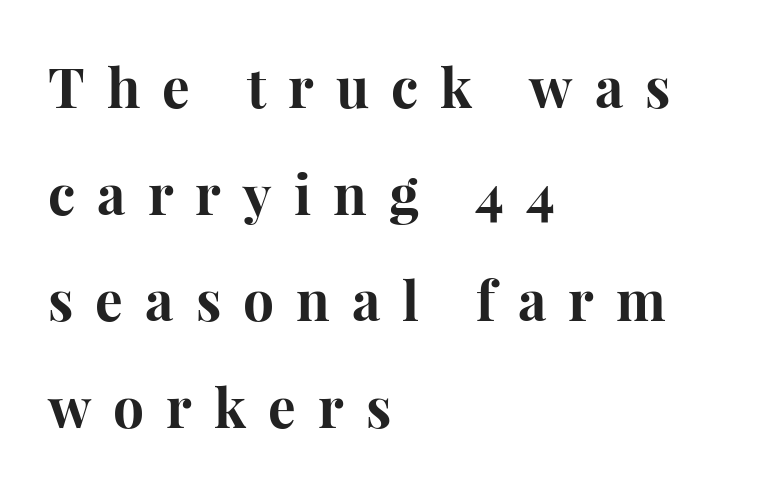
The image shows 55 px bold serif type, upright; set left-aligned, loose line spacing (1.94x), unusually wide letter spacing (+0.4 em), not underlined; high stroke contrast and a medium x-height.
